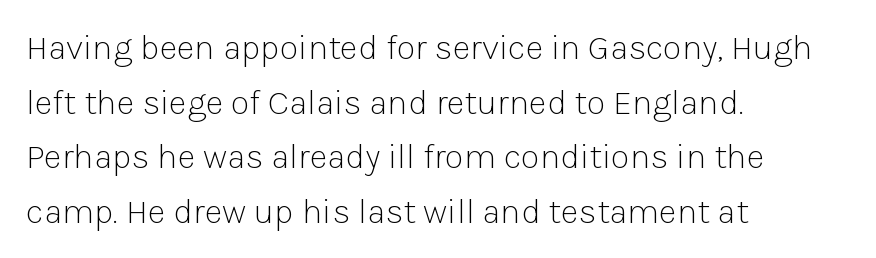
The image shows 35 px light sans-serif type, upright; set left-aligned, normal line spacing (1.56x), normal letter spacing, not underlined; low stroke contrast and a medium x-height.
